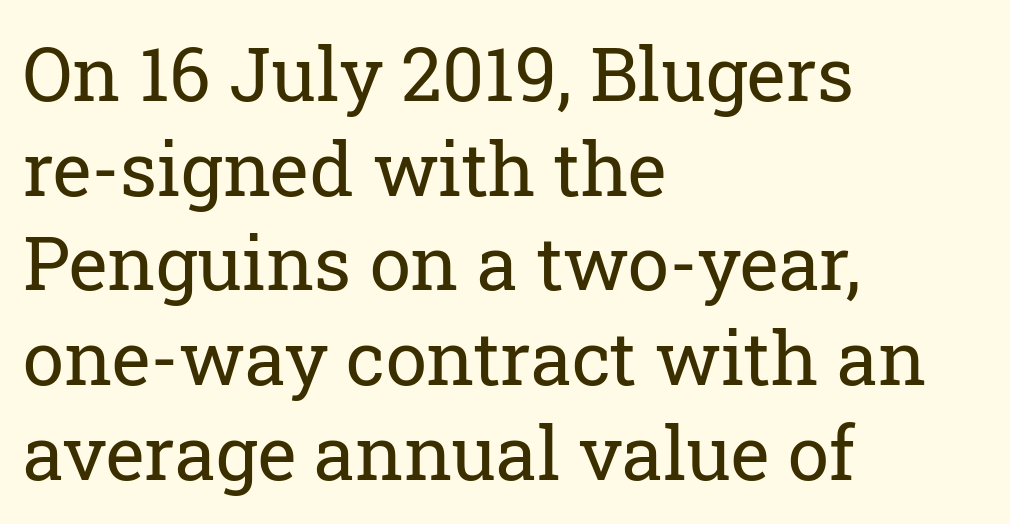
Q: Is the text bold? A: No.
Q: Is the text italic (slanted)? A: No, it is upright.
Q: Is the typeface a serif or a sans-serif typeface? A: Serif.
Q: Is the text underlined? A: No.
Q: How is the paragraph aligned? A: Left-aligned.
Q: Is the spacing between letters normal or unusually wide? A: Normal.
Q: Is the spacing between lines tight, normal or loose? A: Normal.
Q: Width (condensed, normal, or wide)? A: Normal.
Q: Stroke contrast? A: Low.
Q: x-height? A: Medium.
Q: Monospaced? A: No.
